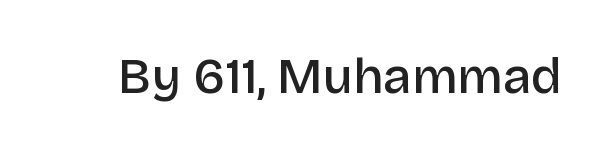
A typesetter would call this proportional, since set widths differ per character. No word sits above an underline. Serif or sans? Sans — the stroke terminals are bare. This is roman type, the default non-slanted kind. I'd describe the lettering as semibold — firm but not a full bold.
